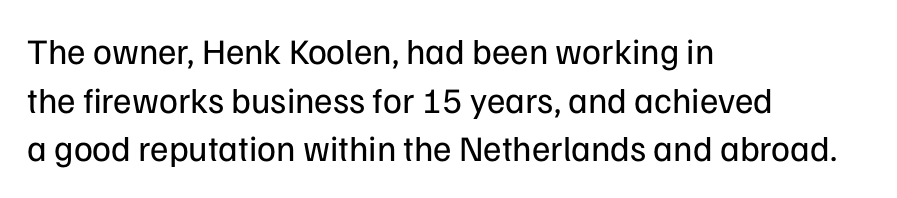
The image shows 36 px regular-weight sans-serif type, upright; set left-aligned, normal line spacing (1.35x), normal letter spacing, not underlined; low stroke contrast and a medium x-height.
